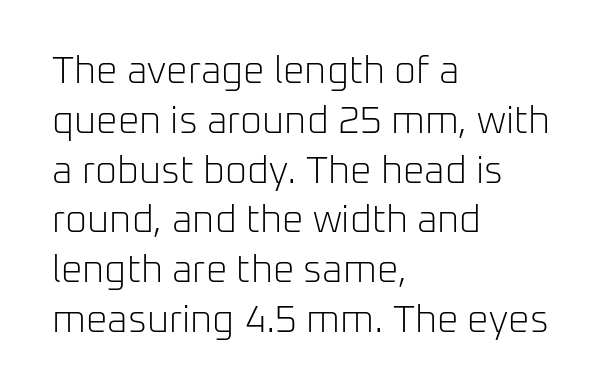
The image shows 38 px light sans-serif type, upright; set left-aligned, normal line spacing (1.31x), normal letter spacing, not underlined; low stroke contrast and a medium x-height.
